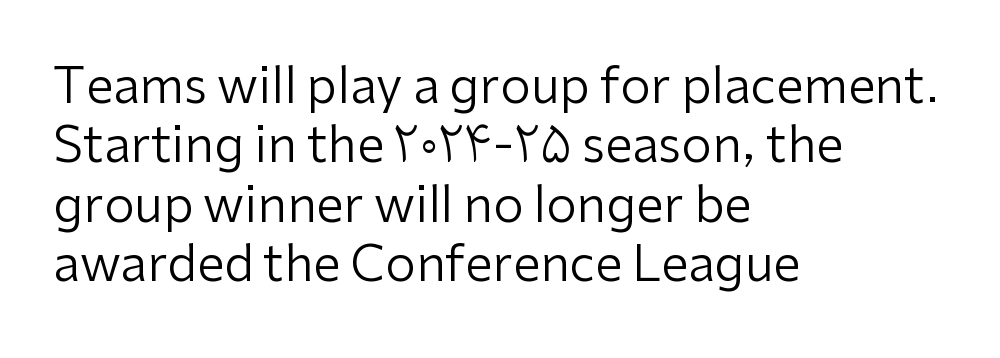
Varying glyph widths throughout — classic text-font behaviour. If you drew a line through each stem, it would be perfectly vertical. Short and long lines alike share a common starting point at left. The strokes carry an ordinary text weight at most. Just letters on the line, the space beneath them empty. This rendering leaves character spacing at its baseline value.
